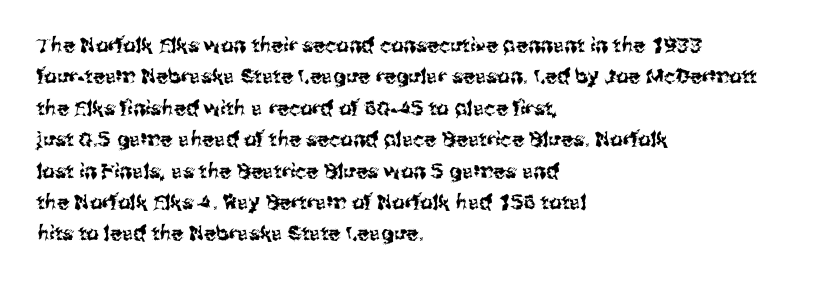
Compared with a centered layout, this one pins lines to the left instead. The space beneath each line is pristine and unruled. The passage shown stacks its lines at a standard gap. Do the letters lean? They stand straight. Spacing between characters is what you'd get straight out of the box.
